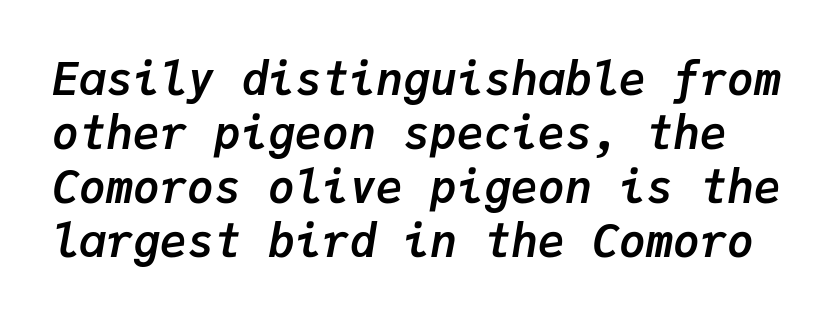
{"italic": "yes", "lean": "right", "slant_degrees": 9, "bold": "yes", "weight": "semibold", "width": "normal", "stroke_contrast": "low", "x_height": "medium", "monospaced": "yes", "underline": "no", "line_spacing_ratio": 1.2, "letter_spacing": "normal", "letter_spacing_em": 0.0, "glyph_px": 45}
